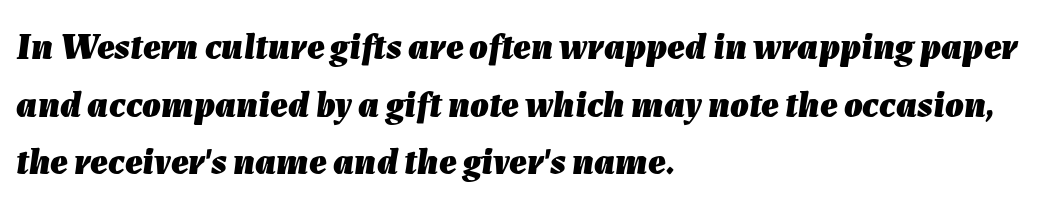
Q: Is the text bold? A: Yes.
Q: Is the text italic (slanted)? A: Yes, it leans right by about 7 degrees.
Q: Is the text underlined? A: No.
Q: How is the paragraph aligned? A: Left-aligned.
Q: Is the spacing between letters normal or unusually wide? A: Normal.
Q: Is the spacing between lines tight, normal or loose? A: Normal.
Q: Width (condensed, normal, or wide)? A: Normal.
Q: Stroke contrast? A: Low.
Q: x-height? A: Medium.
Q: Monospaced? A: No.
